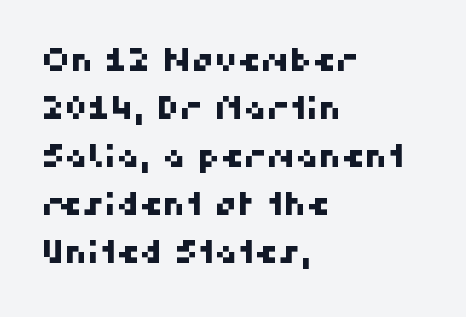
{"serif": "no", "width": "normal", "stroke_contrast": "high", "x_height": "medium", "monospaced": "no", "underline": "no", "align": "left", "line_spacing": "normal", "line_spacing_ratio": 1.5, "letter_spacing": "normal", "letter_spacing_em": 0.0, "glyph_px": 32}
